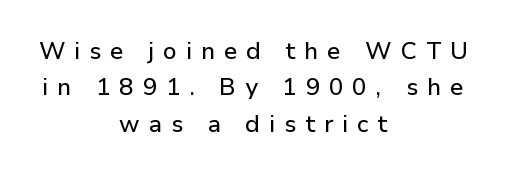
The image shows 24 px text type, upright; set centered, normal line spacing (1.52x), unusually wide letter spacing (+0.37 em), not underlined.
